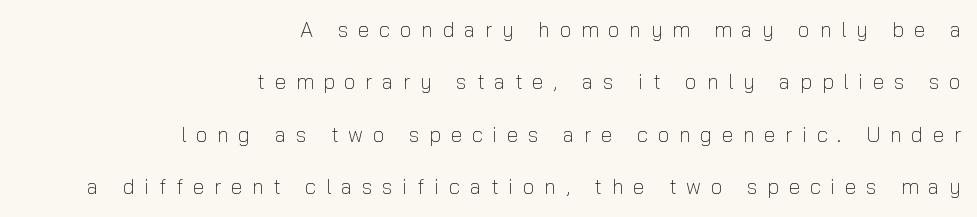
{"italic": "no", "bold": "no", "underline": "no", "align": "right", "line_spacing": "loose", "line_spacing_ratio": 2.5, "letter_spacing": "wide", "letter_spacing_em": 0.46, "glyph_px": 21}
